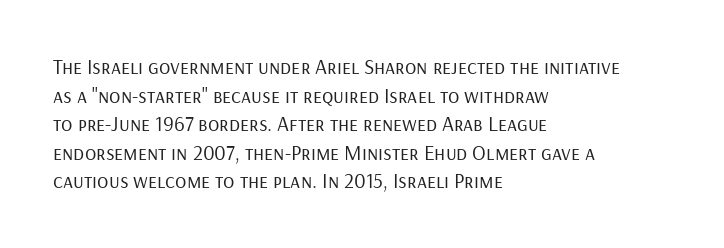
Q: Is the text bold? A: No.
Q: Is the text italic (slanted)? A: No, it is upright.
Q: Is the text underlined? A: No.
Q: How is the paragraph aligned? A: Left-aligned.
Q: Is the spacing between letters normal or unusually wide? A: Normal.
Q: Is the spacing between lines tight, normal or loose? A: Normal.
